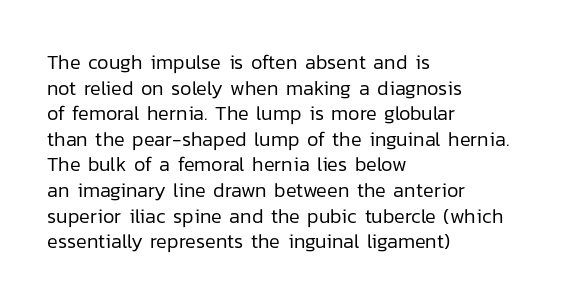
The image shows 20 px text type, upright; set left-aligned, normal line spacing (1.28x), normal letter spacing, not underlined.
